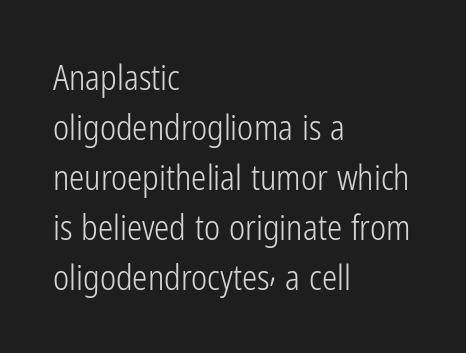
Q: Is the text bold? A: No.
Q: Is the text italic (slanted)? A: No, it is upright.
Q: Is the typeface a serif or a sans-serif typeface? A: Sans-serif.
Q: Is the text underlined? A: No.
Q: How is the paragraph aligned? A: Left-aligned.
Q: Is the spacing between letters normal or unusually wide? A: Normal.
Q: Is the spacing between lines tight, normal or loose? A: Normal.
Q: Width (condensed, normal, or wide)? A: Condensed.
Q: Stroke contrast? A: Low.
Q: x-height? A: Medium.
Q: Monospaced? A: No.
